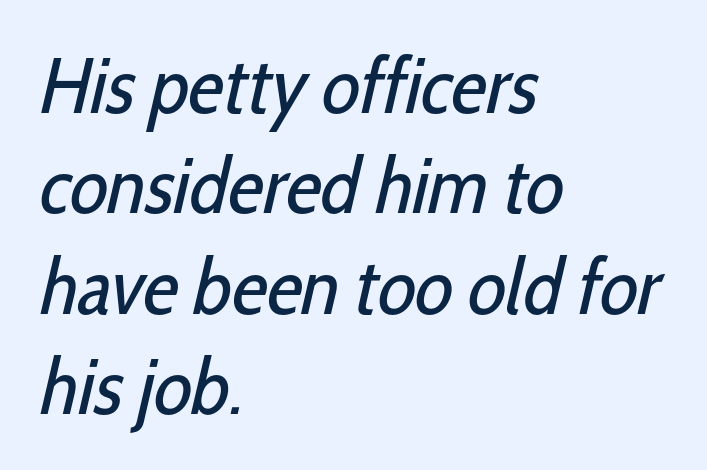
Q: Is the text bold? A: No.
Q: Is the typeface a serif or a sans-serif typeface? A: Sans-serif.
Q: Is the text underlined? A: No.
Q: How is the paragraph aligned? A: Left-aligned.
Q: Is the spacing between letters normal or unusually wide? A: Normal.
Q: Is the spacing between lines tight, normal or loose? A: Normal.
Q: Width (condensed, normal, or wide)? A: Condensed.
Q: Stroke contrast? A: Low.
Q: x-height? A: Medium.
Q: Monospaced? A: No.
